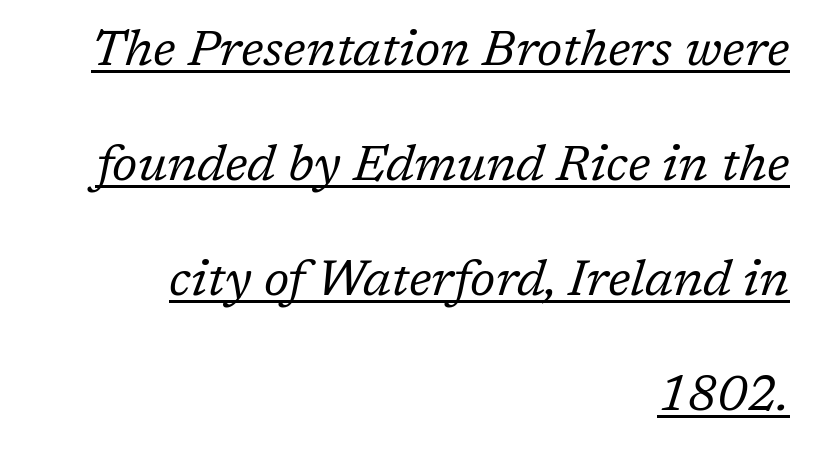
Q: Is the text bold? A: No.
Q: Is the text italic (slanted)? A: Yes, it leans right by about 17 degrees.
Q: Is the typeface a serif or a sans-serif typeface? A: Serif.
Q: Is the text underlined? A: Yes.
Q: How is the paragraph aligned? A: Right-aligned.
Q: Is the spacing between letters normal or unusually wide? A: Normal.
Q: Is the spacing between lines tight, normal or loose? A: Loose.
Q: Width (condensed, normal, or wide)? A: Normal.
Q: Stroke contrast? A: Low.
Q: x-height? A: Medium.
Q: Monospaced? A: No.
